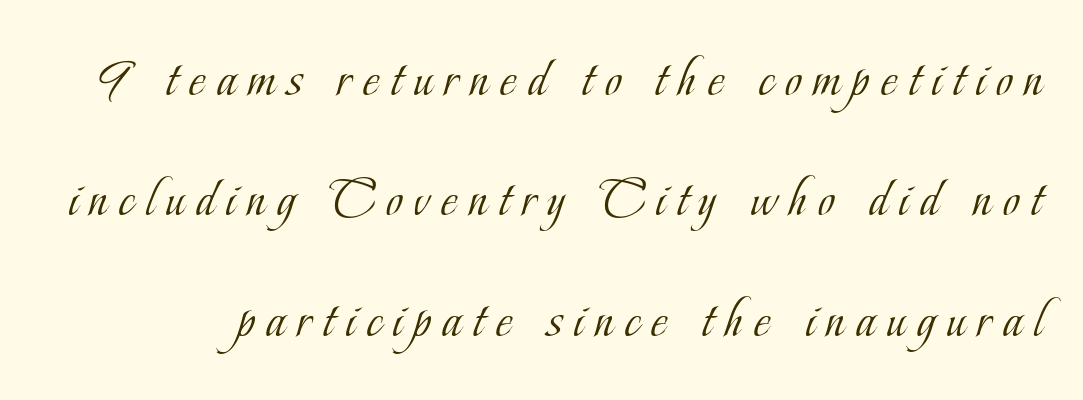
{"serif": "yes", "bold": "no", "weight": "light", "width": "condensed", "stroke_contrast": "low", "x_height": "small", "monospaced": "no", "underline": "no", "line_spacing": "loose", "line_spacing_ratio": 2.11, "letter_spacing": "wide", "letter_spacing_em": 0.21, "glyph_px": 57}
